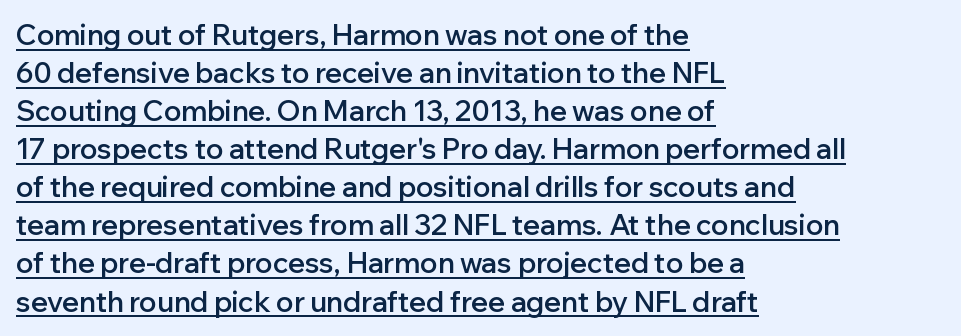
Q: Is the text bold? A: Semi-bold.
Q: Is the text italic (slanted)? A: No, it is upright.
Q: Is the typeface a serif or a sans-serif typeface? A: Sans-serif.
Q: Is the text underlined? A: Yes.
Q: How is the paragraph aligned? A: Left-aligned.
Q: Is the spacing between letters normal or unusually wide? A: Normal.
Q: Is the spacing between lines tight, normal or loose? A: Normal.
Q: Width (condensed, normal, or wide)? A: Normal.
Q: Stroke contrast? A: Low.
Q: x-height? A: Medium.
Q: Monospaced? A: No.
